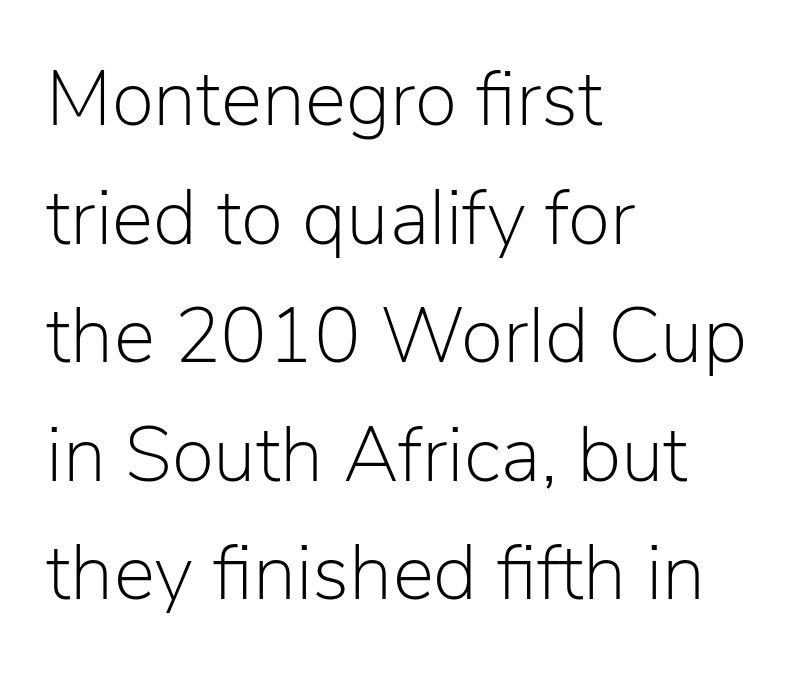
{"serif": "no", "italic": "no", "bold": "no", "weight": "light", "width": "normal", "stroke_contrast": "low", "x_height": "medium", "monospaced": "no", "underline": "no", "align": "left", "line_spacing": "normal", "line_spacing_ratio": 1.52, "letter_spacing": "normal", "letter_spacing_em": 0.0, "glyph_px": 78}
